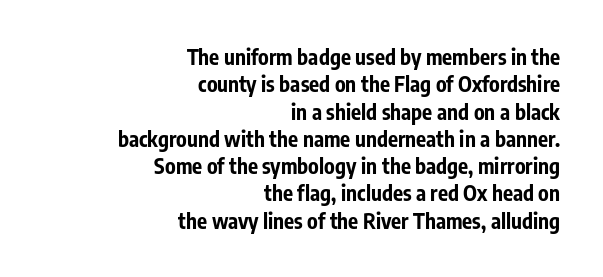
Q: Is the text bold? A: Yes.
Q: Is the text italic (slanted)? A: No, it is upright.
Q: Is the text underlined? A: No.
Q: How is the paragraph aligned? A: Right-aligned.
Q: Is the spacing between letters normal or unusually wide? A: Normal.
Q: Is the spacing between lines tight, normal or loose? A: Normal.
